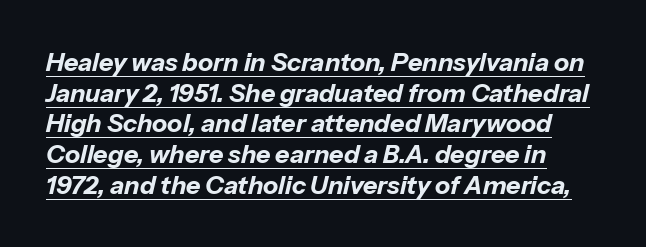
Heft: maximum for text — a bold. Tall strokes in this sample are angled rather than plumb. Standard letterfit; no display-style spreading of the glyphs. Somebody hit Ctrl+U on this one — the words are underlined.
